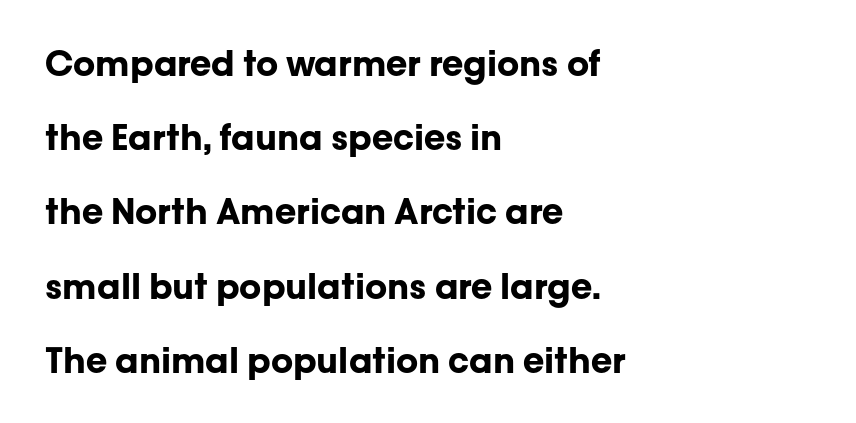
{"serif": "no", "italic": "no", "bold": "yes", "weight": "bold", "width": "normal", "stroke_contrast": "low", "x_height": "medium", "monospaced": "no", "underline": "no", "align": "left", "line_spacing": "loose", "line_spacing_ratio": 2.12, "letter_spacing": "normal", "letter_spacing_em": 0.0, "glyph_px": 35}
